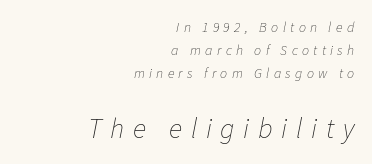
The ragged edge is on the left, which tells us the setting is flush right. Do the characters align in a grid? No, the font is proportional. Vertically, the passage feels balanced, rows spaced as you'd expect. Look at the glyph heights: the lower group is clearly the bigger setting. Is the stroke heavy? The answer is a plain regular-or-lighter. This sample uses expanded letter spacing, leaving extra air between glyphs.
